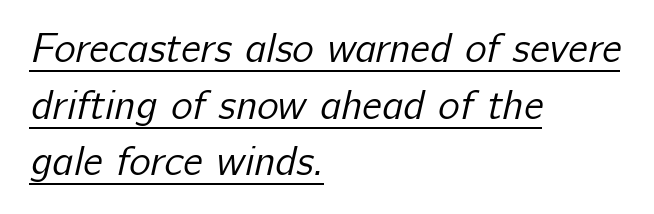
The image shows 41 px regular-weight sans-serif type; set left-aligned, normal line spacing (1.38x), normal letter spacing, underlined; low stroke contrast and a medium x-height.
